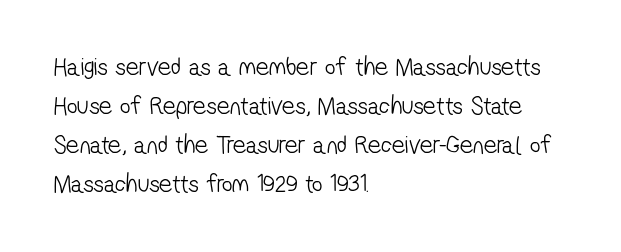
Q: Is the text bold? A: No.
Q: Is the text underlined? A: No.
Q: How is the paragraph aligned? A: Left-aligned.
Q: Is the spacing between letters normal or unusually wide? A: Normal.
Q: Is the spacing between lines tight, normal or loose? A: Normal.
